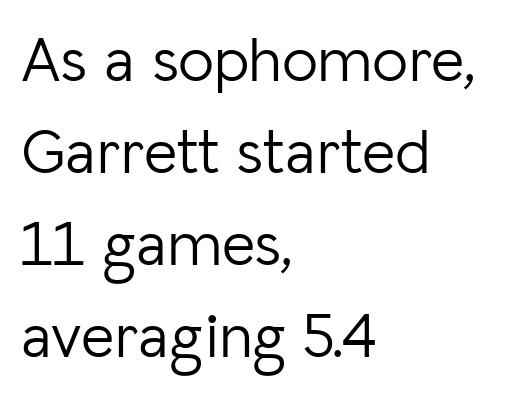
The image shows 64 px light sans-serif type, upright; set left-aligned, normal line spacing (1.44x), normal letter spacing, not underlined; low stroke contrast and a medium x-height.
